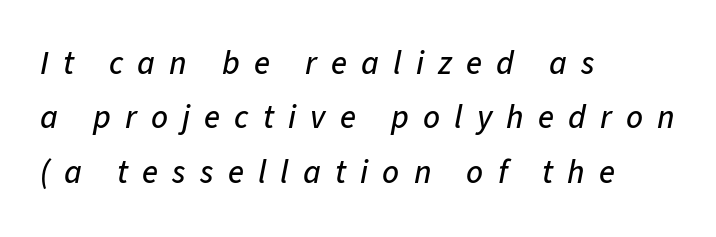
Where is the straight margin? On the left. A typesetter would call this proportional, since set widths differ per character. Here the glyphs are tracked loosely, breaking word shapes into spaced letters. Compared with typical paragraphs, the rows here are spaced about the same. Bare-footed words on every line. A typesetter would mark this as italic.
